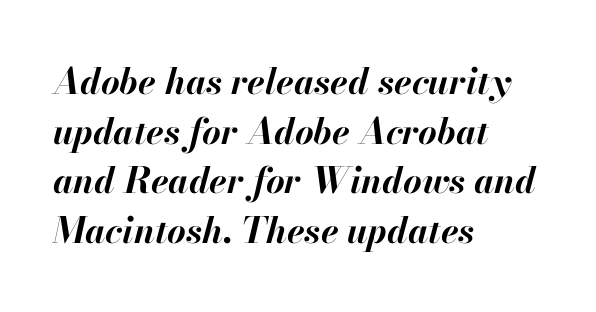
{"italic": "yes", "lean": "right", "slant_degrees": 13, "bold": "yes", "weight": "bold", "width": "normal", "stroke_contrast": "high", "x_height": "small", "monospaced": "no", "underline": "no", "align": "left", "line_spacing": "normal", "line_spacing_ratio": 1.38, "letter_spacing": "normal", "letter_spacing_em": 0.0, "glyph_px": 36}
